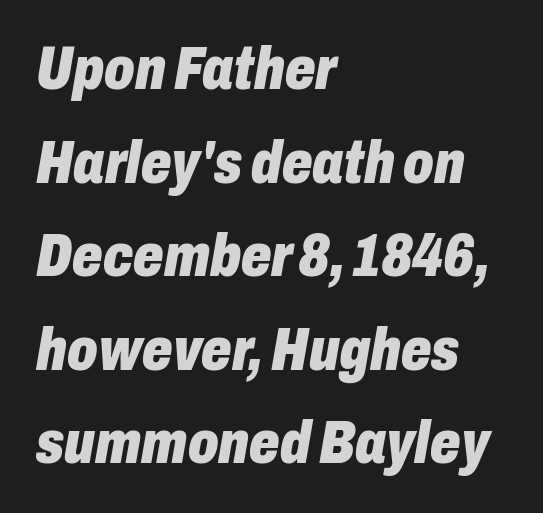
{"italic": "yes", "lean": "right", "slant_degrees": 10, "bold": "yes", "weight": "heavy", "width": "condensed", "stroke_contrast": "low", "x_height": "medium", "monospaced": "no", "underline": "no", "align": "left", "line_spacing": "normal", "line_spacing_ratio": 1.56, "letter_spacing": "normal", "letter_spacing_em": 0.0, "glyph_px": 60}
